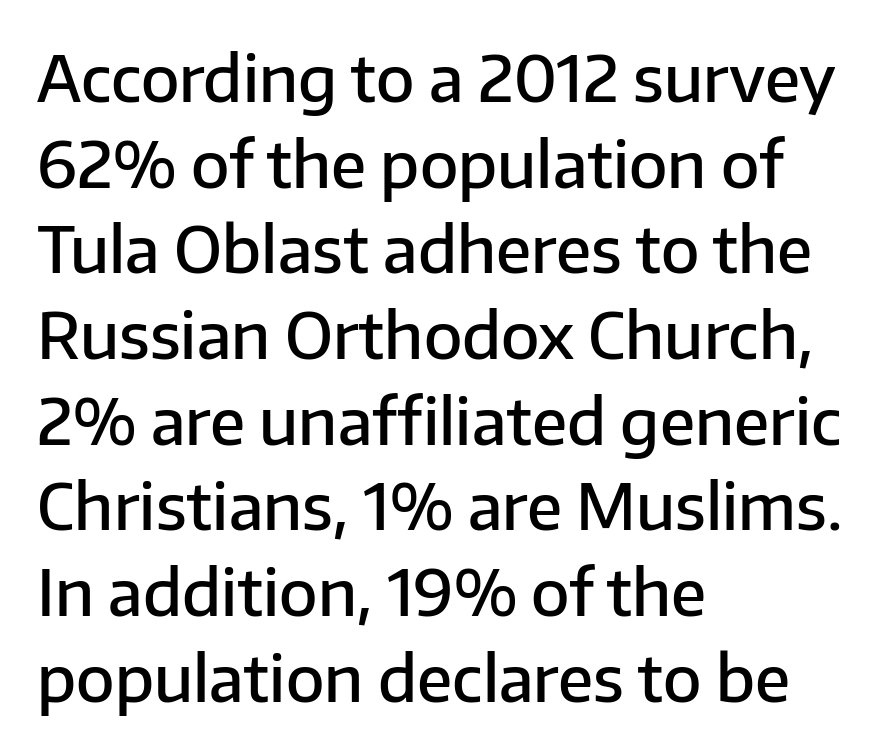
The image shows 63 px semibold sans-serif type, upright; set left-aligned, normal line spacing (1.36x), normal letter spacing, not underlined; low stroke contrast and a medium x-height.
